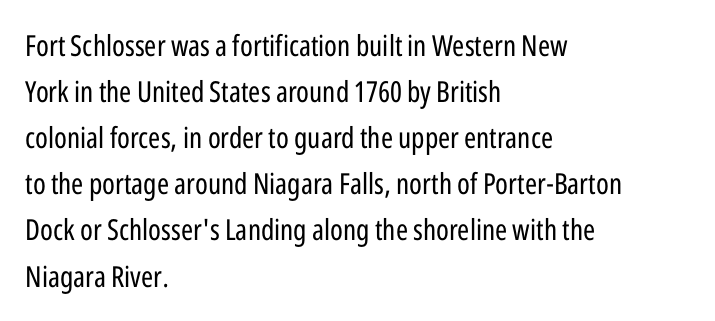
Q: Is the text bold? A: No.
Q: Is the text italic (slanted)? A: No, it is upright.
Q: Is the typeface a serif or a sans-serif typeface? A: Sans-serif.
Q: Is the text underlined? A: No.
Q: How is the paragraph aligned? A: Left-aligned.
Q: Is the spacing between letters normal or unusually wide? A: Normal.
Q: Is the spacing between lines tight, normal or loose? A: Normal.
Q: Width (condensed, normal, or wide)? A: Condensed.
Q: Stroke contrast? A: Low.
Q: x-height? A: Medium.
Q: Monospaced? A: No.
